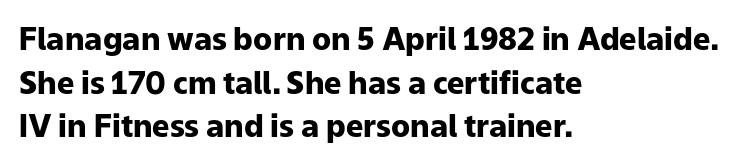
This rendering features lettering with no underline. As a designer I'd log this as weight 700, bold. Spacing between characters is what you'd get straight out of the box. Quick note: interline space is typical. A typesetter would label this face a sans.
